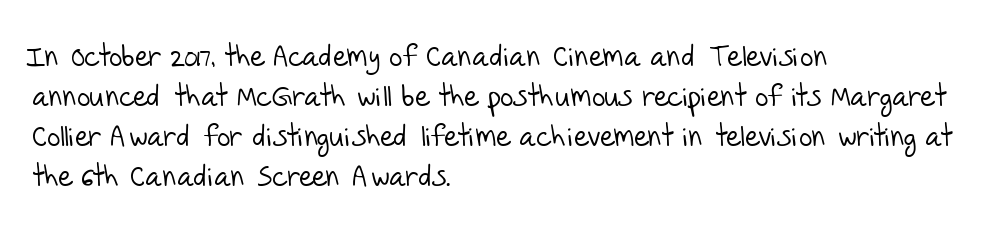
{"serif": "no", "bold": "no", "weight": "light", "width": "normal", "stroke_contrast": "low", "x_height": "large", "monospaced": "no", "underline": "no", "align": "left", "line_spacing": "normal", "line_spacing_ratio": 1.38, "letter_spacing": "normal", "letter_spacing_em": 0.0, "glyph_px": 29}
